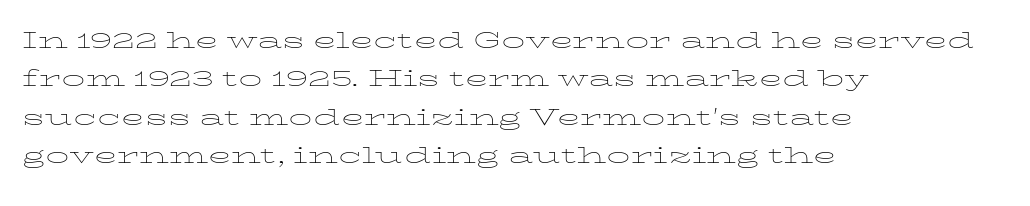
{"italic": "no", "bold": "no", "weight": "thin", "width": "wide", "stroke_contrast": "low", "x_height": "medium", "monospaced": "no", "underline": "no", "align": "left", "line_spacing_ratio": 1.24, "letter_spacing": "normal", "letter_spacing_em": 0.0, "glyph_px": 31}
